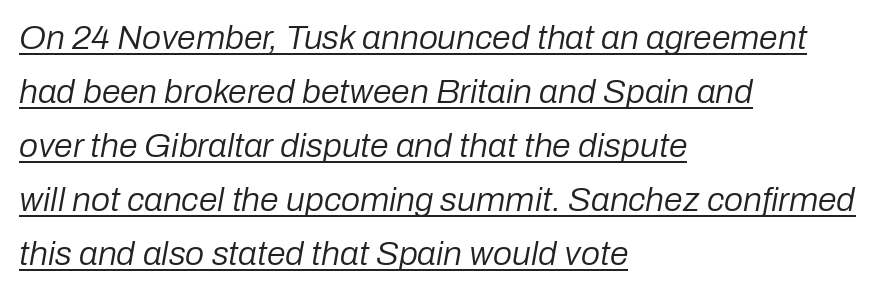
Q: Is the text bold? A: No.
Q: Is the text italic (slanted)? A: Yes, it leans right by about 10 degrees.
Q: Is the text underlined? A: Yes.
Q: How is the paragraph aligned? A: Left-aligned.
Q: Is the spacing between letters normal or unusually wide? A: Normal.
Q: Is the spacing between lines tight, normal or loose? A: Normal.
Q: Width (condensed, normal, or wide)? A: Normal.
Q: Stroke contrast? A: Low.
Q: x-height? A: Medium.
Q: Monospaced? A: No.
